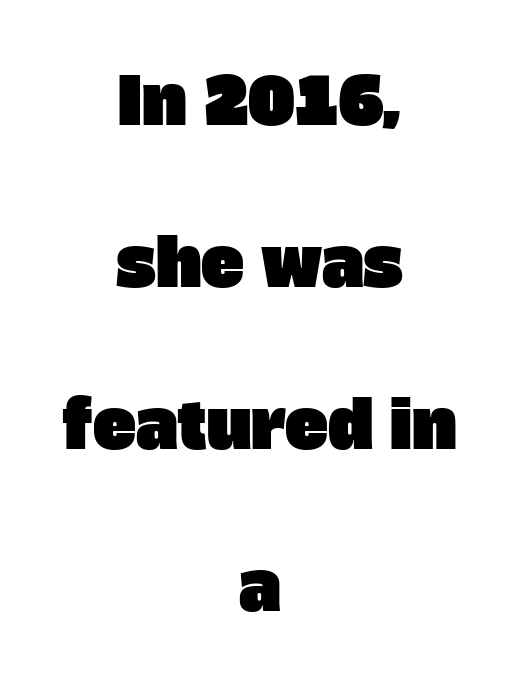
Does extra space separate the letters? No, they use regular spacing. Just letters on the line, the space beneath them empty. Where is the straight margin? There isn't one; the lines are centered. A typesetter would call this leading open, well beyond the default. The rendering uses natural spacing where letterforms have individual widths. Serifs: no, the terminals of the letterforms are clean.
